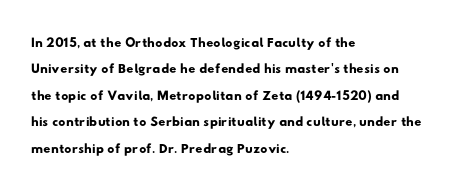
{"underline": "no", "align": "left", "line_spacing": "normal", "line_spacing_ratio": 1.32, "letter_spacing": "normal", "letter_spacing_em": 0.0, "glyph_px": 20}
